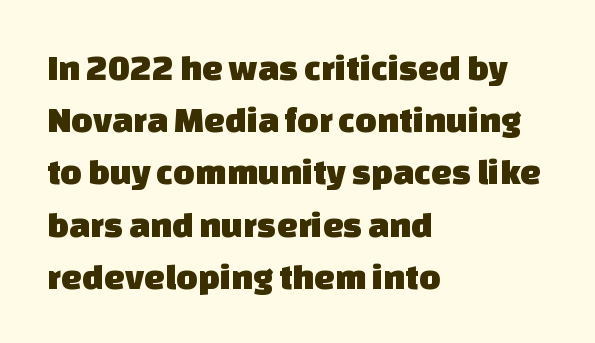
{"serif": "no", "width": "normal", "stroke_contrast": "low", "x_height": "large", "monospaced": "no", "underline": "no", "align": "left", "line_spacing": "normal", "line_spacing_ratio": 1.41, "letter_spacing": "normal", "letter_spacing_em": 0.0, "glyph_px": 37}
